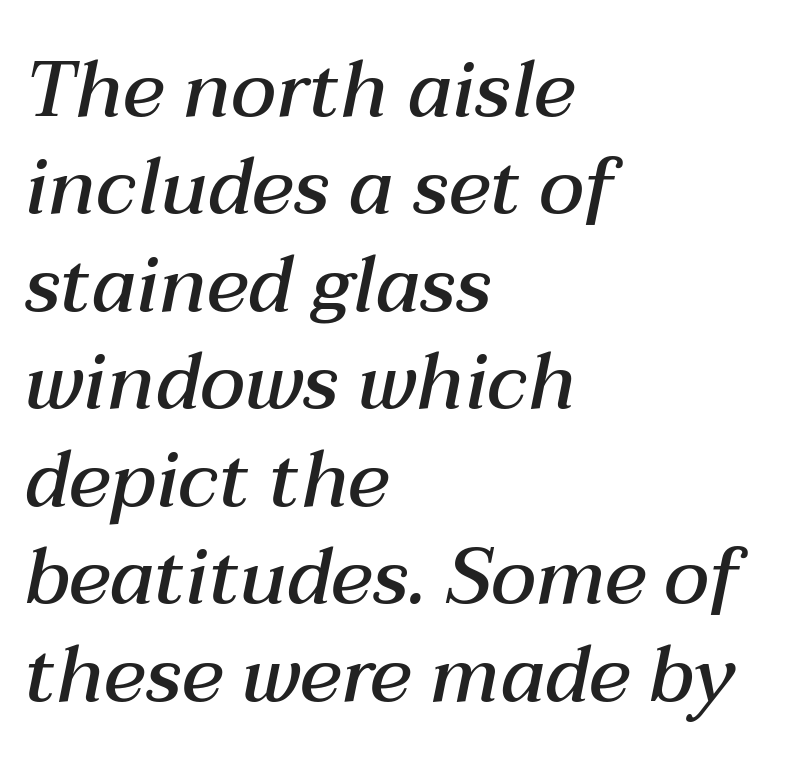
If you drew a line through each stem, it would be angled. Does the weight exceed regular? Yes, but only to semibold. The text block is weighted toward the left margin, trailing off unevenly rightward. Look at the tracking — it's just the regular setting, nothing added.
